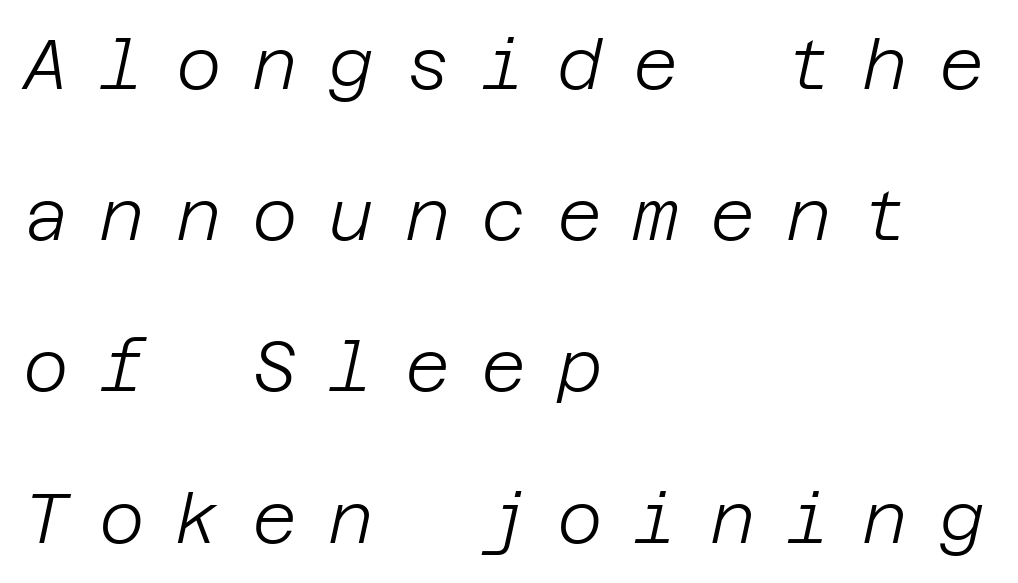
Bare-footed words on every line. You can tell it's italic because the verticals aren't actually vertical. No heavy texture on the line: the type isn't bold. Leading: increased. Short and long lines alike share a common starting point at left. The tracking reads as deliberately expanded to a designer's eye.
